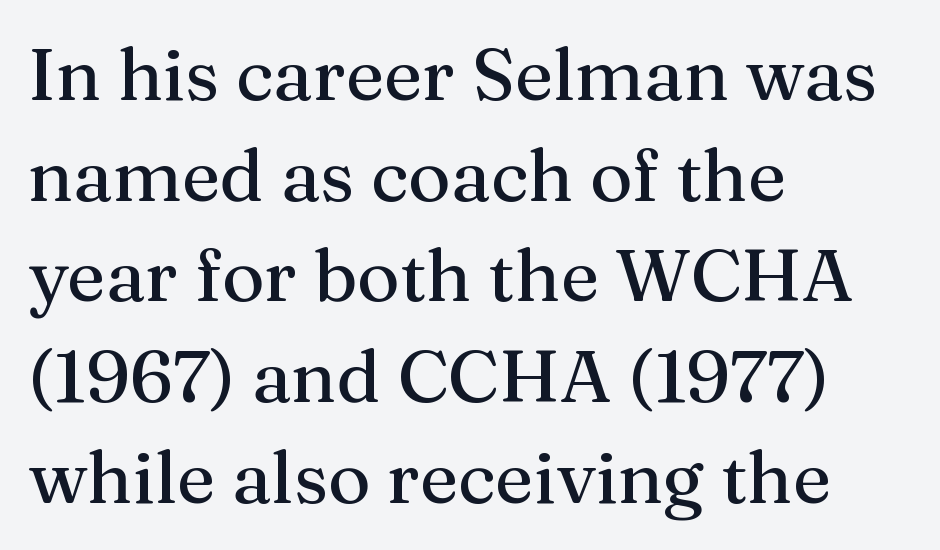
Q: Is the text italic (slanted)? A: No, it is upright.
Q: Is the typeface a serif or a sans-serif typeface? A: Serif.
Q: Is the text underlined? A: No.
Q: How is the paragraph aligned? A: Left-aligned.
Q: Is the spacing between letters normal or unusually wide? A: Normal.
Q: Is the spacing between lines tight, normal or loose? A: Normal.
Q: Width (condensed, normal, or wide)? A: Normal.
Q: Stroke contrast? A: Medium.
Q: x-height? A: Medium.
Q: Monospaced? A: No.
